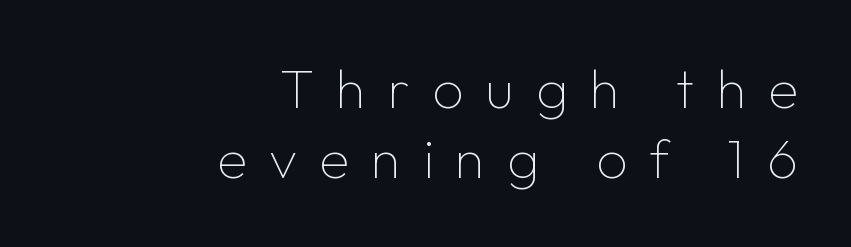
Check the space under the baseline: it is left empty. These lines sit exactly where default settings would place them. The lettering holds an erect, upright posture throughout. You could not count columns in this text — the font is proportionally spaced. In terms of letterspacing, this is a distinctly airy, spread setting.
